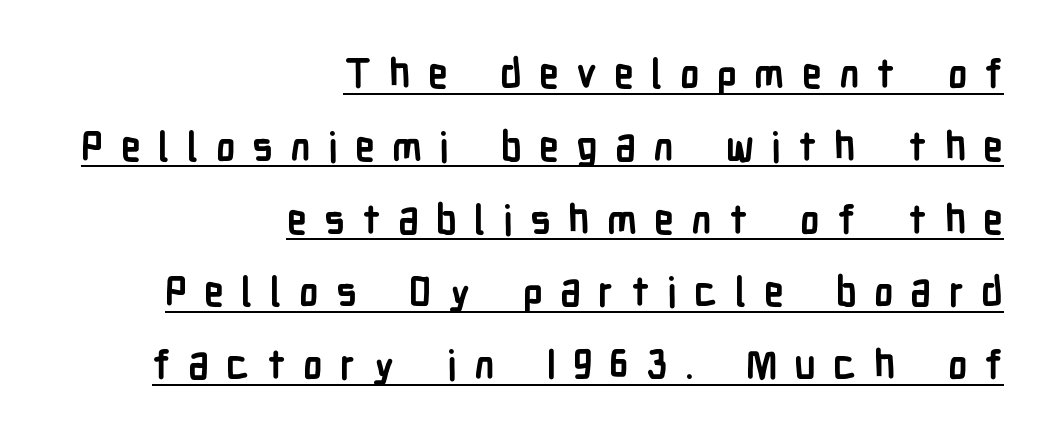
The passage shown is typeset with a sans-serif family. A typesetter would mark this as roman, not italic. Its strokes are broad and dark, the hallmark of bold type. These lines are rendered in a variable-pitch font. The tracking jumps out immediately: characters are airy and widely separated.
